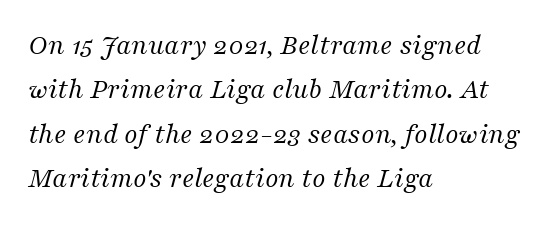
The image shows 29 px regular-weight serif type, italic (leaning right); set left-aligned, normal line spacing (1.53x), normal letter spacing, not underlined; medium stroke contrast and a medium x-height.
